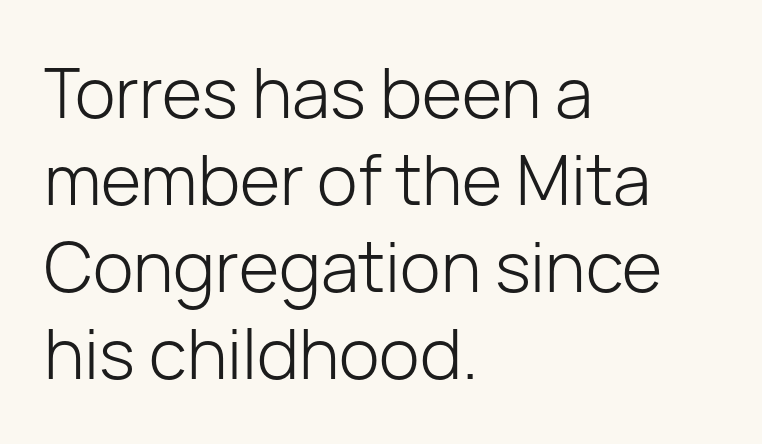
Italic? Not at all — the glyphs are vertical. The strokes carry an ordinary text weight at most. The compositor pushed each line to the left boundary. Proportional: the letters do not fall into vertical columns.
